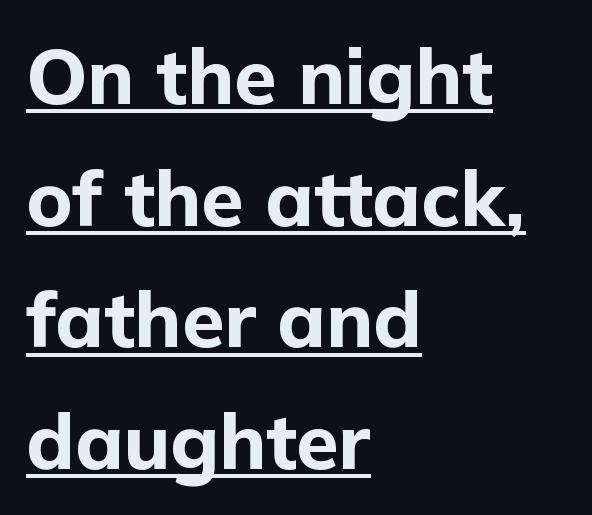
{"serif": "no", "italic": "no", "bold": "yes", "weight": "bold", "width": "normal", "stroke_contrast": "low", "x_height": "medium", "monospaced": "no", "underline": "yes", "align": "left", "line_spacing": "normal", "line_spacing_ratio": 1.58, "letter_spacing": "normal", "letter_spacing_em": 0.0, "glyph_px": 77}
